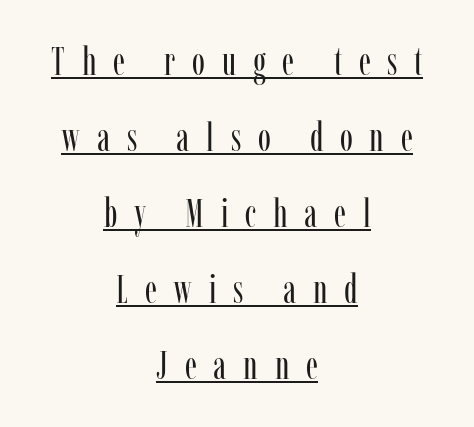
The image shows 39 px regular-weight, condensed serif type, upright; set centered, loose line spacing (1.95x), unusually wide letter spacing (+0.43 em), underlined; low stroke contrast and a medium x-height.
